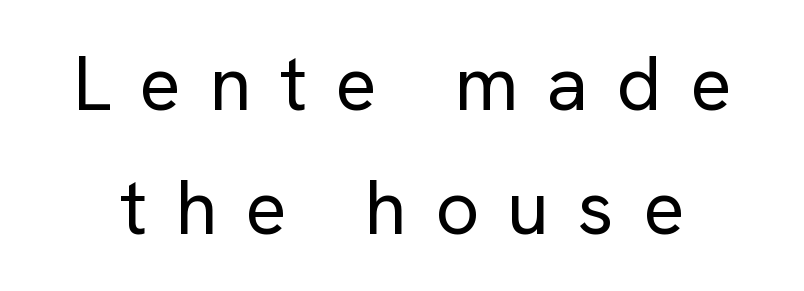
Notice how the stems are strictly vertical — no italics here. The vertical gap from one line to the next is medium. A typesetter would call this heavily tracked-out type. These lines are composed in type without serifs. Is this a fixed-width face? No — the glyphs have proportional, varying widths. Compared with a typical body face, this is equally light or lighter still.
